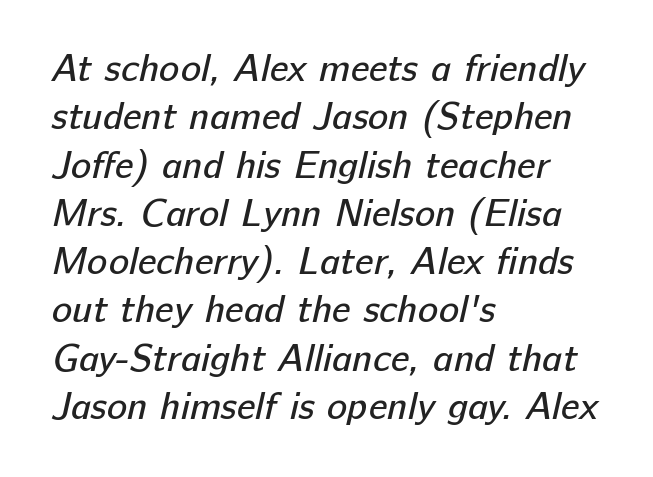
The image shows 38 px regular-weight sans-serif type; set left-aligned, normal line spacing (1.27x), normal letter spacing, not underlined; low stroke contrast and a medium x-height.
